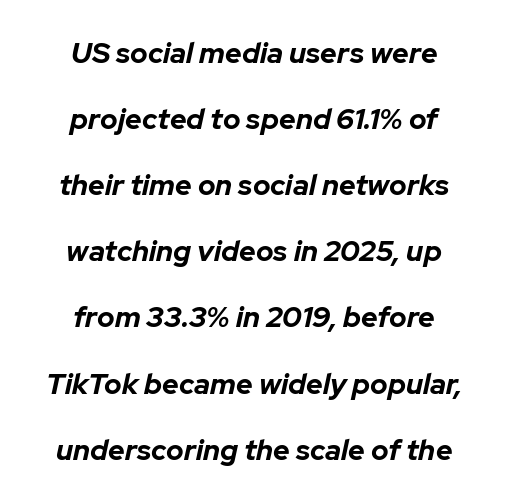
Varying glyph widths throughout — classic text-font behaviour. Decoration check: the copy has no underline. Caption: multi-line text, centered on the measure. No extra tracking has been applied to these lines. Heavy-handed strokes throughout: this text is bold. You could fit nearly another row in the gap between these rows.
